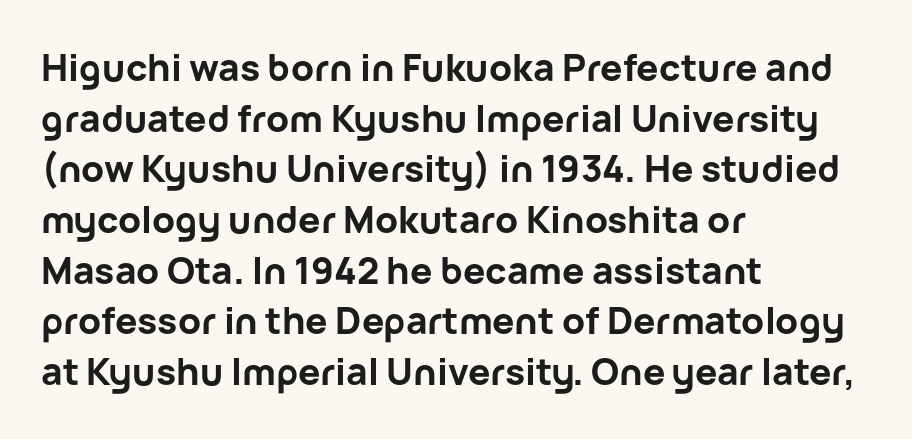
{"serif": "no", "italic": "no", "bold": "yes", "weight": "bold", "width": "normal", "stroke_contrast": "low", "x_height": "medium", "monospaced": "no", "underline": "no", "align": "left", "line_spacing": "normal", "line_spacing_ratio": 1.37, "letter_spacing": "normal", "letter_spacing_em": 0.0, "glyph_px": 37}
